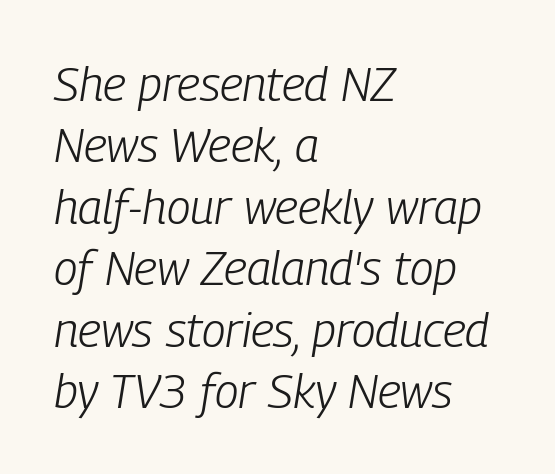
Q: Is the text bold? A: No.
Q: Is the text italic (slanted)? A: Yes, it leans right by about 9 degrees.
Q: Is the text underlined? A: No.
Q: How is the paragraph aligned? A: Left-aligned.
Q: Is the spacing between letters normal or unusually wide? A: Normal.
Q: Is the spacing between lines tight, normal or loose? A: Normal.
Q: Width (condensed, normal, or wide)? A: Condensed.
Q: Stroke contrast? A: Low.
Q: x-height? A: Medium.
Q: Monospaced? A: No.
